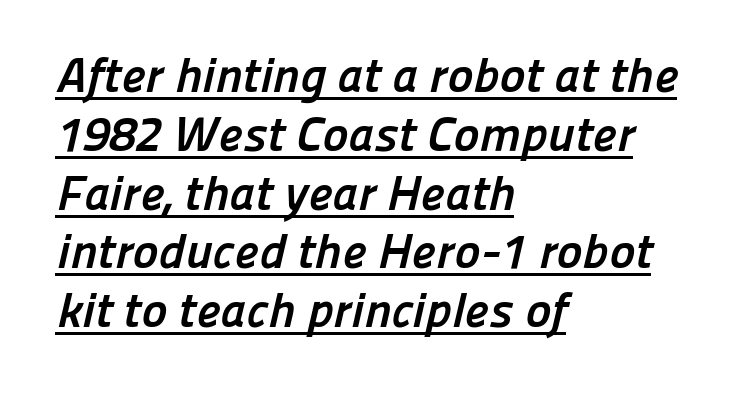
Q: Is the text bold? A: Yes.
Q: Is the typeface a serif or a sans-serif typeface? A: Sans-serif.
Q: Is the text underlined? A: Yes.
Q: How is the paragraph aligned? A: Left-aligned.
Q: Is the spacing between letters normal or unusually wide? A: Normal.
Q: Width (condensed, normal, or wide)? A: Normal.
Q: Stroke contrast? A: Low.
Q: x-height? A: Medium.
Q: Monospaced? A: No.
